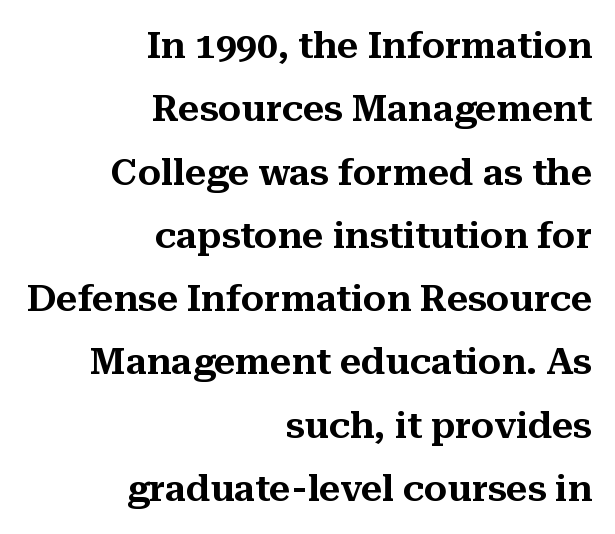
{"serif": "yes", "italic": "no", "width": "normal", "stroke_contrast": "medium", "x_height": "medium", "monospaced": "no", "underline": "no", "align": "right", "line_spacing_ratio": 1.71, "letter_spacing": "normal", "letter_spacing_em": 0.0, "glyph_px": 37}
